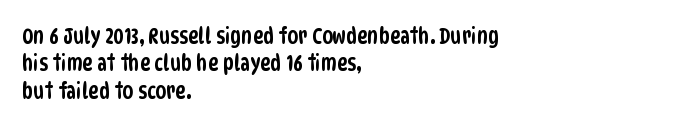
The image shows 22 px text type; set left-aligned, normal line spacing (1.25x), normal letter spacing, not underlined.
